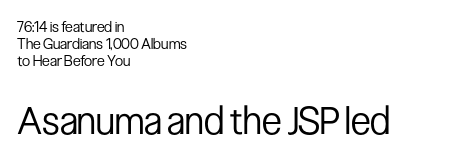
The image shows 38 px regular-weight, condensed sans-serif type, upright; set left-aligned, tight line spacing (1.13x), normal letter spacing, not underlined; the second (bottom) block is 2.53x larger; low stroke contrast and a medium x-height.
